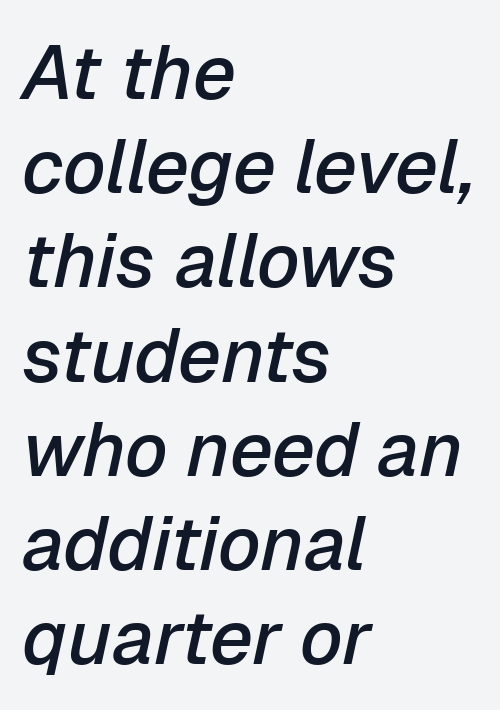
The image shows 76 px semibold type, italic (leaning right); set left-aligned, line spacing 1.24x, normal letter spacing, not underlined; low stroke contrast and a medium x-height.
